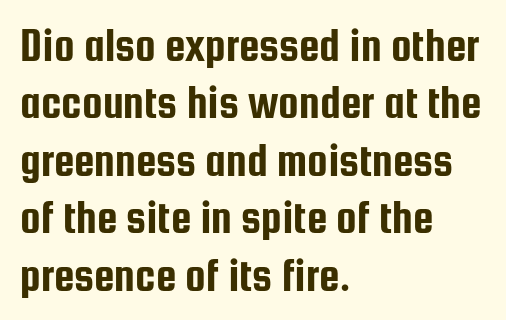
The image shows 46 px condensed sans-serif type, upright; set left-aligned, normal line spacing (1.25x), normal letter spacing, not underlined; low stroke contrast and a medium x-height.
